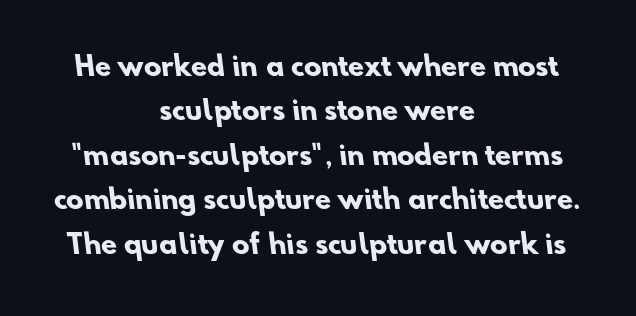
The typesetting leans heavy: a genuine bold. The type is set solid horizontally, with unmodified tracking. A bare baseline throughout the passage. Reading down the block, each line starts at a different indent, mirrored at its end.
